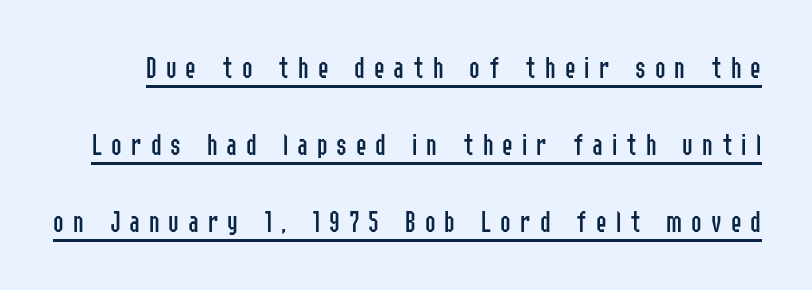
Q: Is the text bold? A: No.
Q: Is the text italic (slanted)? A: No, it is upright.
Q: Is the typeface a serif or a sans-serif typeface? A: Sans-serif.
Q: Is the text underlined? A: Yes.
Q: Is the spacing between letters normal or unusually wide? A: Unusually wide.
Q: Is the spacing between lines tight, normal or loose? A: Loose.
Q: Width (condensed, normal, or wide)? A: Condensed.
Q: Stroke contrast? A: Low.
Q: x-height? A: Medium.
Q: Monospaced? A: No.
